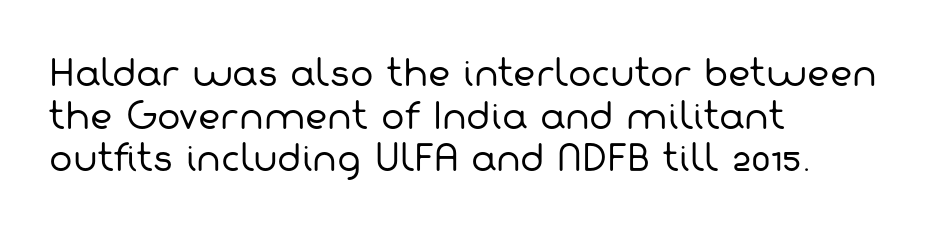
Descenders hang freely into open space. Observe the ordinary spacing: letters are neighbours, not strangers. Is the block centered? No — it sits flush against the left margin. Letterform terminals end flat and unadorned throughout the passage.
